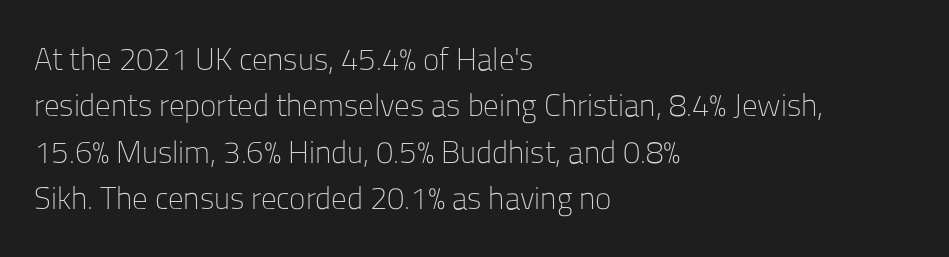
{"serif": "no", "italic": "no", "bold": "no", "weight": "light", "width": "normal", "stroke_contrast": "low", "x_height": "medium", "monospaced": "no", "underline": "no", "align": "left", "line_spacing": "normal", "line_spacing_ratio": 1.5, "letter_spacing": "normal", "letter_spacing_em": 0.0, "glyph_px": 31}
